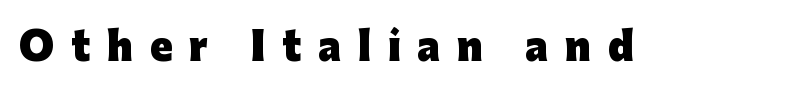
Is this a fixed-width face? No — the glyphs have proportional, varying widths. Has an underline been added? It has not. Observe the absence of serifs on each vertical stroke in this sample. Its strokes are broad and dark, the hallmark of bold type.
